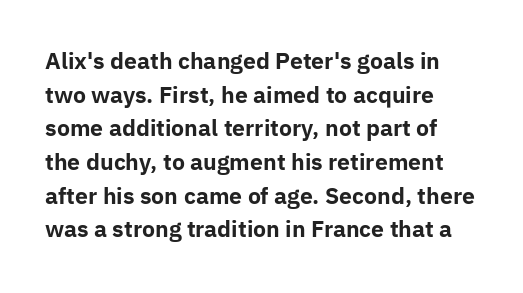
The image shows 22 px bold type, upright; set left-aligned, normal line spacing (1.53x), normal letter spacing, not underlined.
